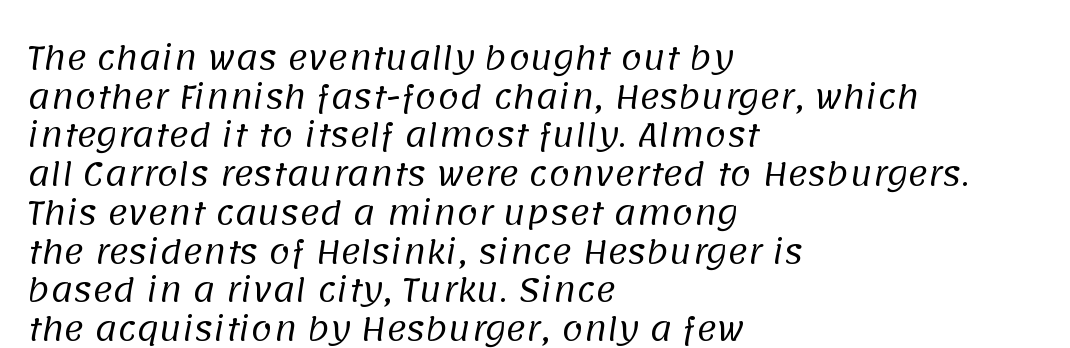
Q: Is the text bold? A: No.
Q: Is the typeface a serif or a sans-serif typeface? A: Sans-serif.
Q: Is the text underlined? A: No.
Q: How is the paragraph aligned? A: Left-aligned.
Q: Is the spacing between letters normal or unusually wide? A: Normal.
Q: Is the spacing between lines tight, normal or loose? A: Normal.
Q: Width (condensed, normal, or wide)? A: Normal.
Q: Stroke contrast? A: Low.
Q: x-height? A: Large.
Q: Monospaced? A: No.
